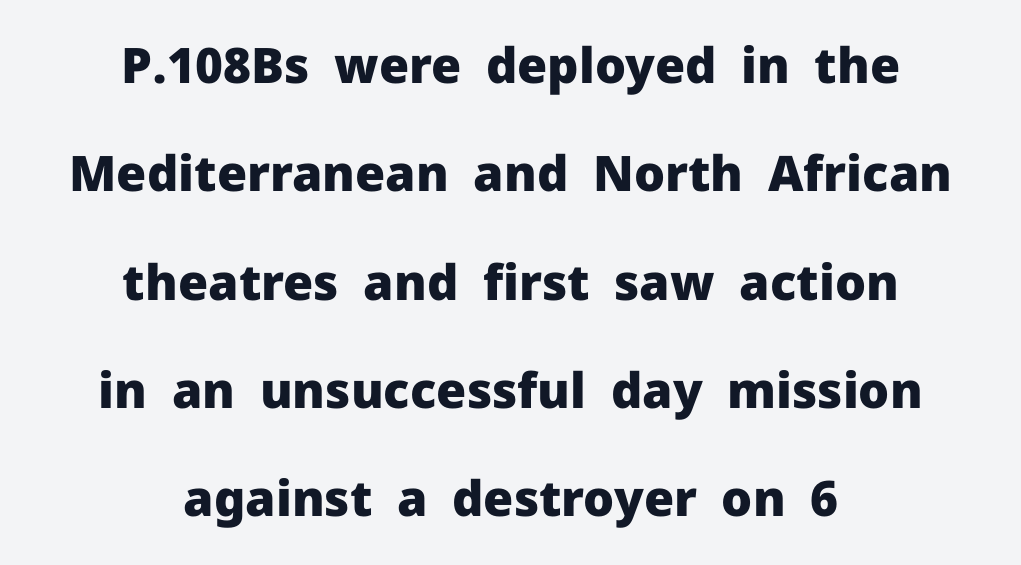
{"serif": "no", "italic": "no", "bold": "yes", "weight": "heavy", "width": "normal", "stroke_contrast": "low", "x_height": "medium", "monospaced": "no", "underline": "no", "align": "center", "line_spacing": "loose", "line_spacing_ratio": 2.21, "letter_spacing": "normal", "letter_spacing_em": 0.0, "glyph_px": 49}
